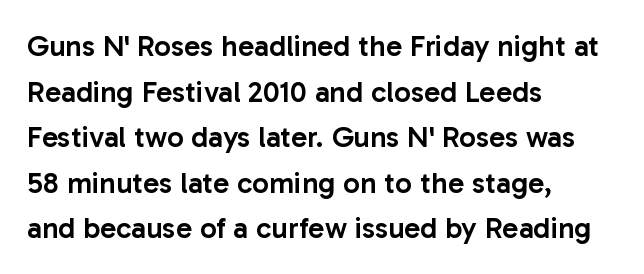
Q: Is the text bold? A: Semi-bold.
Q: Is the text italic (slanted)? A: No, it is upright.
Q: Is the typeface a serif or a sans-serif typeface? A: Sans-serif.
Q: Is the text underlined? A: No.
Q: How is the paragraph aligned? A: Left-aligned.
Q: Is the spacing between letters normal or unusually wide? A: Normal.
Q: Is the spacing between lines tight, normal or loose? A: Normal.
Q: Width (condensed, normal, or wide)? A: Normal.
Q: Stroke contrast? A: Low.
Q: x-height? A: Medium.
Q: Monospaced? A: No.
